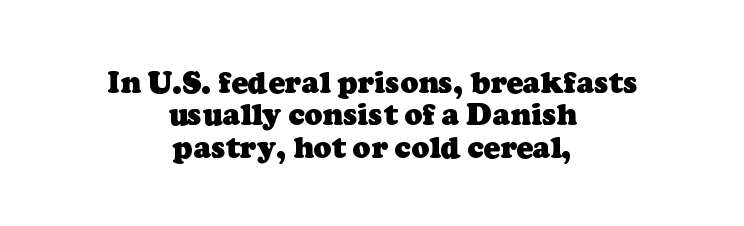
Q: Is the text bold? A: Yes.
Q: Is the typeface a serif or a sans-serif typeface? A: Serif.
Q: Is the text underlined? A: No.
Q: How is the paragraph aligned? A: Centered.
Q: Is the spacing between letters normal or unusually wide? A: Normal.
Q: Is the spacing between lines tight, normal or loose? A: Tight.
Q: Width (condensed, normal, or wide)? A: Normal.
Q: Stroke contrast? A: Low.
Q: x-height? A: Medium.
Q: Monospaced? A: No.
